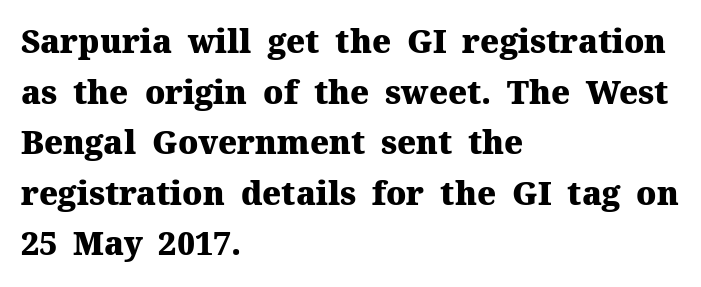
{"serif": "yes", "italic": "no", "bold": "yes", "weight": "heavy", "width": "normal", "stroke_contrast": "medium", "x_height": "medium", "monospaced": "no", "underline": "no", "align": "left", "line_spacing": "normal", "line_spacing_ratio": 1.58, "letter_spacing": "normal", "letter_spacing_em": 0.0, "glyph_px": 32}
